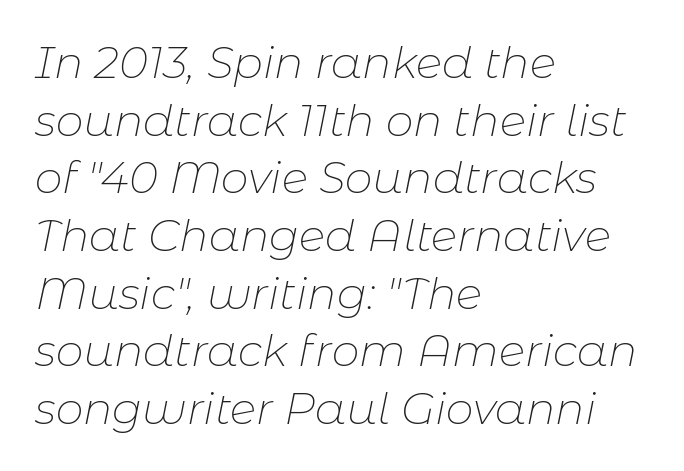
{"italic": "yes", "lean": "right", "slant_degrees": 11, "bold": "no", "weight": "thin", "width": "normal", "stroke_contrast": "low", "x_height": "medium", "monospaced": "no", "underline": "no", "align": "left", "line_spacing": "normal", "line_spacing_ratio": 1.31, "letter_spacing": "normal", "letter_spacing_em": 0.0, "glyph_px": 44}
